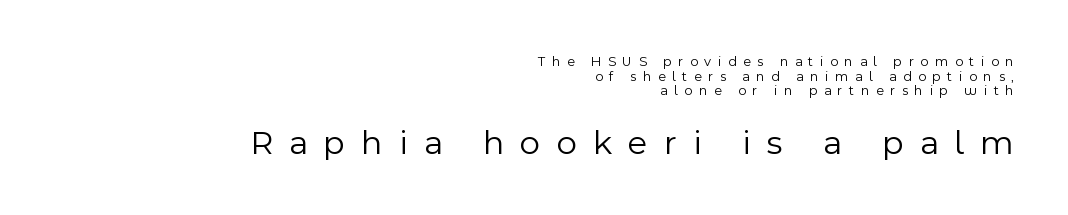
Q: Is the text bold? A: No.
Q: Is the text italic (slanted)? A: No, it is upright.
Q: Is the typeface a serif or a sans-serif typeface? A: Sans-serif.
Q: Is the text underlined? A: No.
Q: How is the paragraph aligned? A: Right-aligned.
Q: Is the spacing between letters normal or unusually wide? A: Unusually wide.
Q: Is the spacing between lines tight, normal or loose? A: Tight.
Q: Which block of text is set in a larger size, the first (top) or the second (bottom)? A: The second (bottom) one.
Q: Width (condensed, normal, or wide)? A: Normal.
Q: x-height? A: Medium.
Q: Monospaced? A: No.
